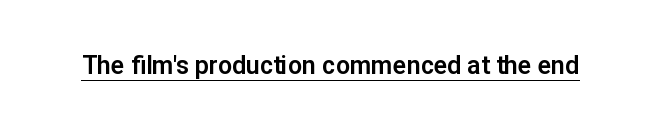
{"italic": "no", "underline": "yes", "letter_spacing": "normal", "letter_spacing_em": 0.0, "glyph_px": 25}
